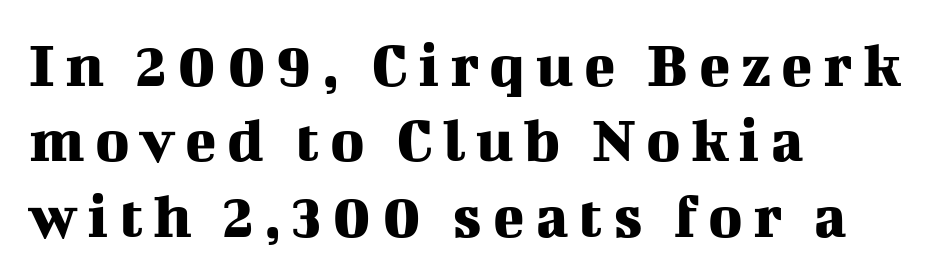
{"serif": "yes", "italic": "no", "width": "normal", "stroke_contrast": "medium", "x_height": "medium", "monospaced": "no", "underline": "no", "align": "left", "line_spacing_ratio": 1.16, "glyph_px": 65}
